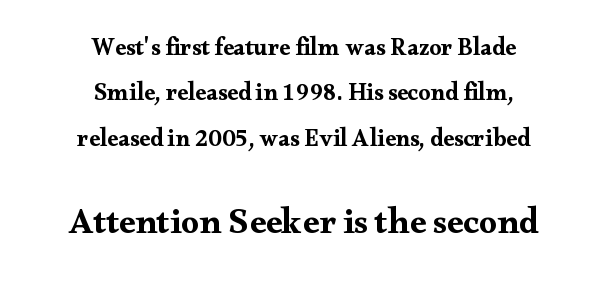
{"serif": "yes", "italic": "no", "width": "wide", "stroke_contrast": "medium", "x_height": "small", "monospaced": "no", "underline": "no", "align": "center", "line_spacing_ratio": 1.89, "letter_spacing": "normal", "letter_spacing_em": 0.0, "larger_block": "second", "size_ratio": 1.5, "glyph_px": 36}
